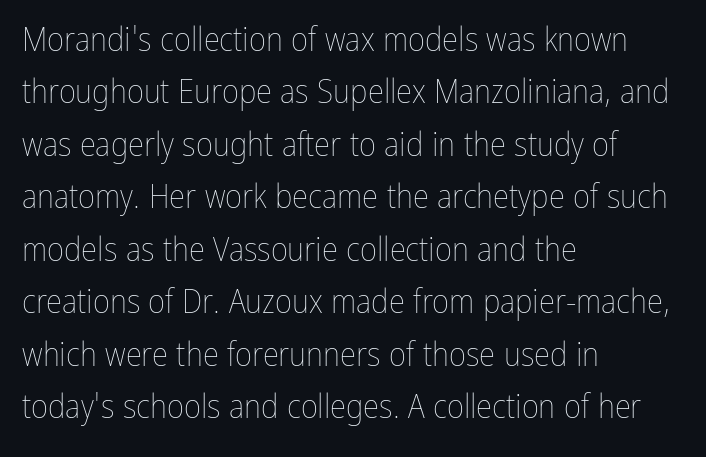
The passage shown is not underscored anywhere. Horizontal bands of white between lines are of average thickness. In terms of letterspacing, this is plain default setting. The letters advance in unequal steps, a hallmark of proportional type.
